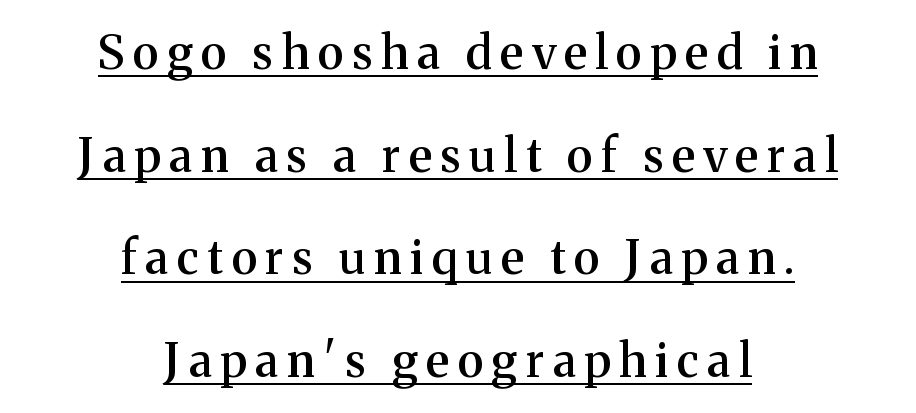
Q: Is the text bold? A: Semi-bold.
Q: Is the text italic (slanted)? A: No, it is upright.
Q: Is the typeface a serif or a sans-serif typeface? A: Serif.
Q: Is the text underlined? A: Yes.
Q: How is the paragraph aligned? A: Centered.
Q: Is the spacing between lines tight, normal or loose? A: Loose.
Q: Width (condensed, normal, or wide)? A: Normal.
Q: Stroke contrast? A: Medium.
Q: x-height? A: Medium.
Q: Monospaced? A: No.
